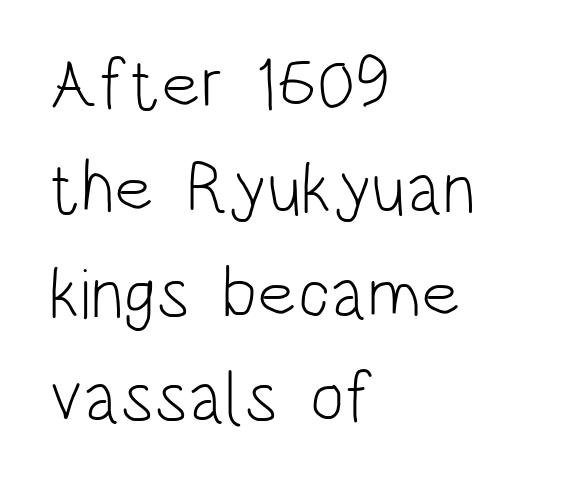
Unbolded letterforms with no extra heft. Normally led — the rows are evenly, conventionally spaced. To sum up the face: it is a sans, with no serifs. Short and long lines alike share a common starting point at left.
